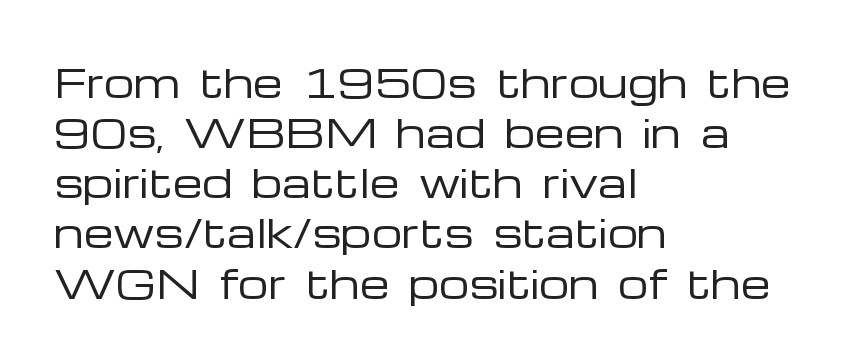
Q: Is the text bold? A: No.
Q: Is the text italic (slanted)? A: No, it is upright.
Q: Is the typeface a serif or a sans-serif typeface? A: Sans-serif.
Q: Is the text underlined? A: No.
Q: How is the paragraph aligned? A: Left-aligned.
Q: Is the spacing between letters normal or unusually wide? A: Normal.
Q: Is the spacing between lines tight, normal or loose? A: Normal.
Q: Width (condensed, normal, or wide)? A: Wide.
Q: Stroke contrast? A: Low.
Q: x-height? A: Medium.
Q: Monospaced? A: No.
